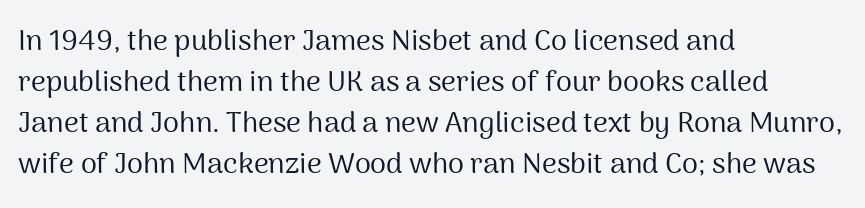
Q: Is the text bold? A: No.
Q: Is the text italic (slanted)? A: No, it is upright.
Q: Is the typeface a serif or a sans-serif typeface? A: Sans-serif.
Q: Is the text underlined? A: No.
Q: How is the paragraph aligned? A: Left-aligned.
Q: Is the spacing between letters normal or unusually wide? A: Normal.
Q: Is the spacing between lines tight, normal or loose? A: Normal.
Q: Width (condensed, normal, or wide)? A: Normal.
Q: Stroke contrast? A: Medium.
Q: x-height? A: Medium.
Q: Monospaced? A: No.
